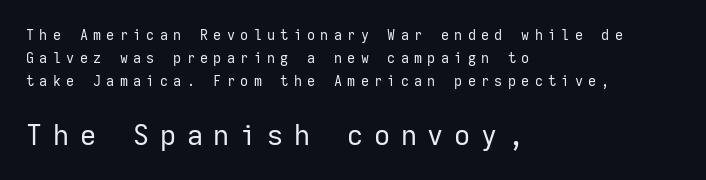
{"serif": "no", "italic": "no", "bold": "no", "weight": "regular", "width": "normal", "stroke_contrast": "low", "x_height": "medium", "monospaced": "yes", "underline": "no", "align": "left", "line_spacing": "normal", "line_spacing_ratio": 1.64, "letter_spacing": "wide", "letter_spacing_em": 0.38, "larger_block": "second", "size_ratio": 2.0, "glyph_px": 28}
